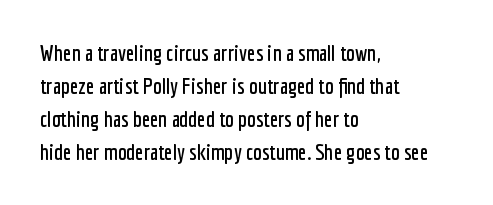
A clean baseline with only descenders dipping below it. Standard letterfit; no display-style spreading of the glyphs. Notice how descenders clear the ascenders below comfortably — that's standard leading. It's the straight-up-and-down kind of type. Does the copy run flush right? No — it runs flush left.
